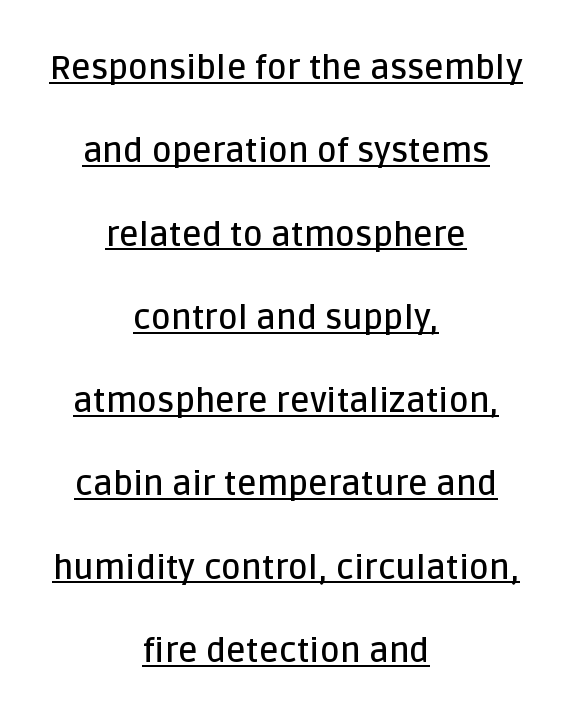
The image shows 34 px semibold sans-serif type, upright; set centered, loose line spacing (2.45x), normal letter spacing, underlined; low stroke contrast and a large x-height.
